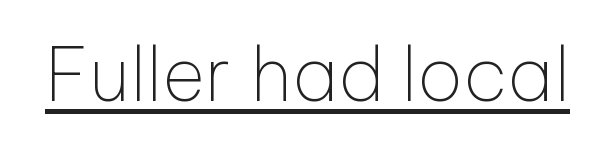
The image shows 74 px thin sans-serif type, upright; set normal letter spacing, underlined; low stroke contrast and a medium x-height.
